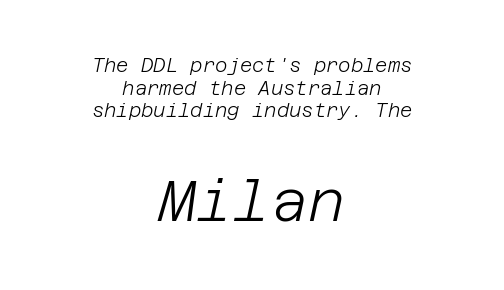
The image shows 57 px light type, italic (leaning right); set centered, line spacing 1.19x, normal letter spacing, not underlined; the second (bottom) block is 3.0x larger; low stroke contrast and a large x-height.
